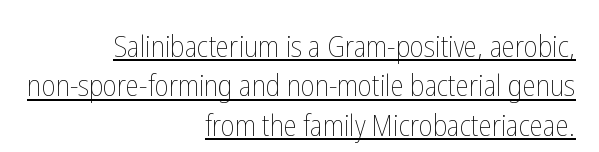
The image shows 30 px thin, condensed type, upright; set right-aligned, normal line spacing (1.31x), normal letter spacing, underlined; low stroke contrast and a medium x-height.
